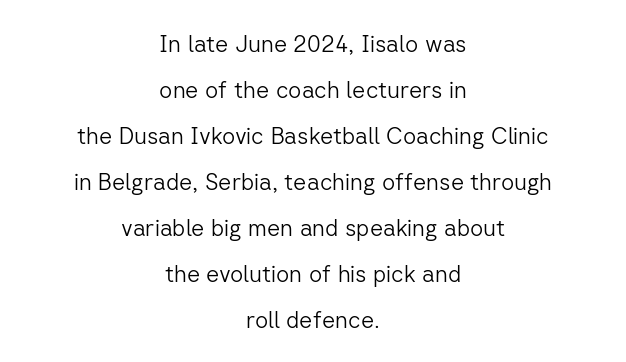
The image shows 23 px text type, upright; set centered, loose line spacing (2.0x), normal letter spacing, not underlined.
